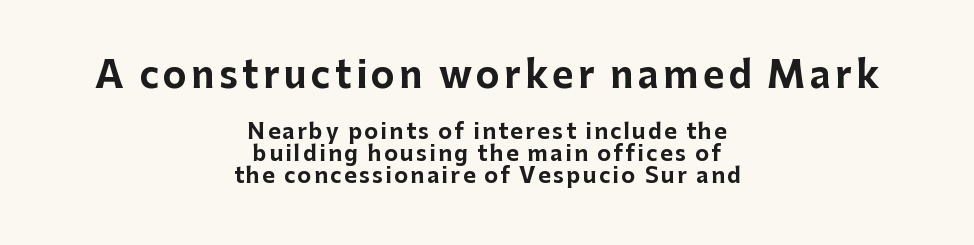
{"serif": "no", "italic": "no", "bold": "yes", "weight": "bold", "width": "normal", "stroke_contrast": "low", "x_height": "medium", "monospaced": "no", "underline": "no", "align": "center", "line_spacing": "tight", "line_spacing_ratio": 1.06, "larger_block": "first", "size_ratio": 1.71, "glyph_px": 36}
